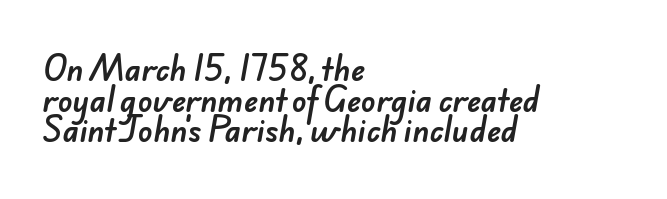
Baseline-to-baseline distance is barely more than the letter height. A typesetter would label this face a sans. Look at the tracking — it's just the regular setting, nothing added. Line beginnings align vertically; line endings do not. Beneath every word, the page is bare.
